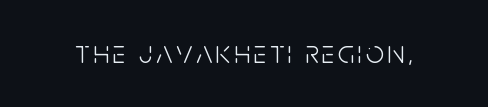
Q: Is the text bold? A: No.
Q: Is the text italic (slanted)? A: No, it is upright.
Q: Is the typeface a serif or a sans-serif typeface? A: Sans-serif.
Q: Is the text underlined? A: No.
Q: Width (condensed, normal, or wide)? A: Condensed.
Q: Stroke contrast? A: Low.
Q: x-height? A: Large.
Q: Monospaced? A: No.
